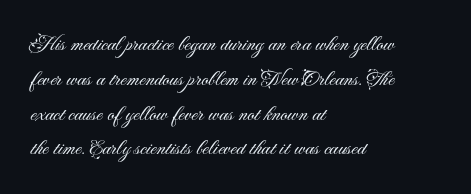
The image shows 22 px text type; set left-aligned, normal line spacing (1.58x), normal letter spacing, not underlined.
